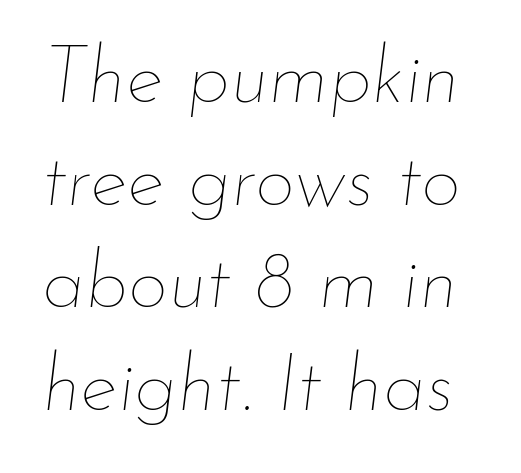
The image shows 79 px thin type, italic (leaning right); set normal line spacing (1.3x), normal letter spacing, not underlined; low stroke contrast and a small x-height.
